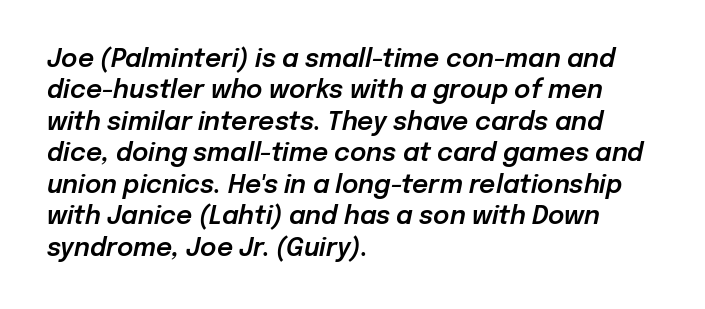
This block has exactly the height ordinary leading produces. Descender tails drop into unmarked territory. The letters are slanted; this is an italic face. Each line starts at the same left margin while the right side varies. Short note: letters normally spaced.
